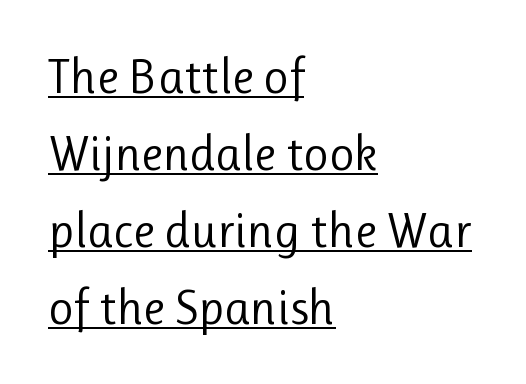
Stroke terminals: plain, sans-serif. Do the characters align in a grid? No, the font is proportional. Inter-character spacing is left at the font's built-in metrics. Every character sits straight up, as roman type does.
